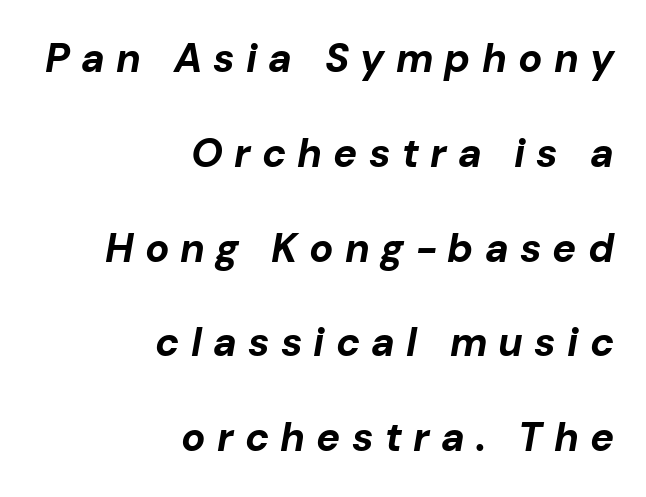
Q: Is the text bold? A: Yes.
Q: Is the text italic (slanted)? A: Yes, it leans right by about 10 degrees.
Q: Is the text underlined? A: No.
Q: How is the paragraph aligned? A: Right-aligned.
Q: Is the spacing between letters normal or unusually wide? A: Unusually wide.
Q: Is the spacing between lines tight, normal or loose? A: Loose.
Q: Width (condensed, normal, or wide)? A: Normal.
Q: Stroke contrast? A: Low.
Q: x-height? A: Medium.
Q: Monospaced? A: No.
